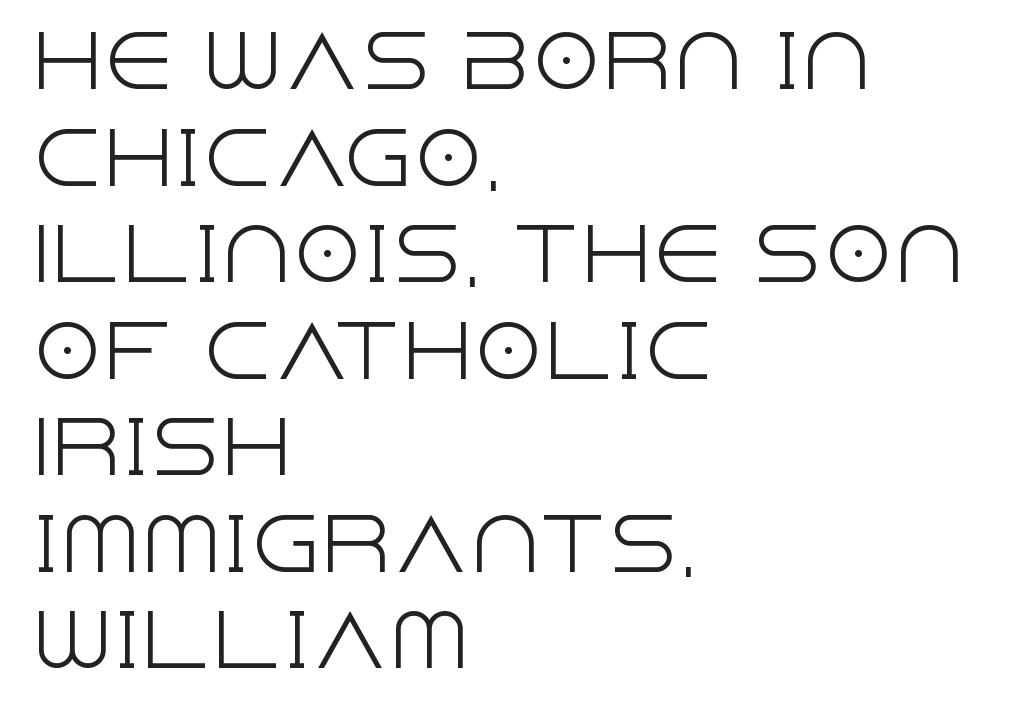
No heavy texture on the line: the type isn't bold. In CSS terms this would be text-align: left. Rule under the text: the space is simply empty. Is this a fixed-width face? No — the glyphs have proportional, varying widths. No extra tracking has been applied to these lines.
